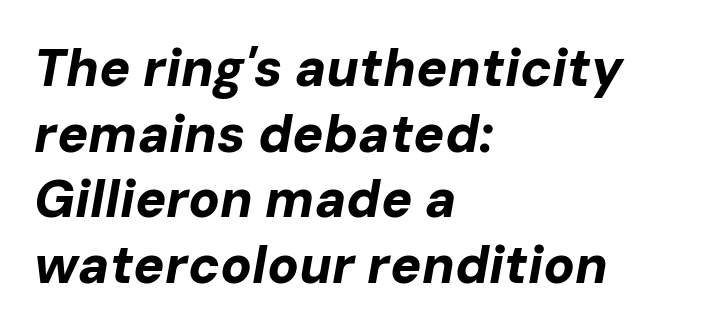
{"italic": "yes", "lean": "right", "slant_degrees": 10, "bold": "yes", "weight": "bold", "width": "normal", "stroke_contrast": "low", "x_height": "medium", "monospaced": "no", "underline": "no", "align": "left", "line_spacing": "normal", "line_spacing_ratio": 1.26, "letter_spacing": "normal", "letter_spacing_em": 0.0, "glyph_px": 52}
